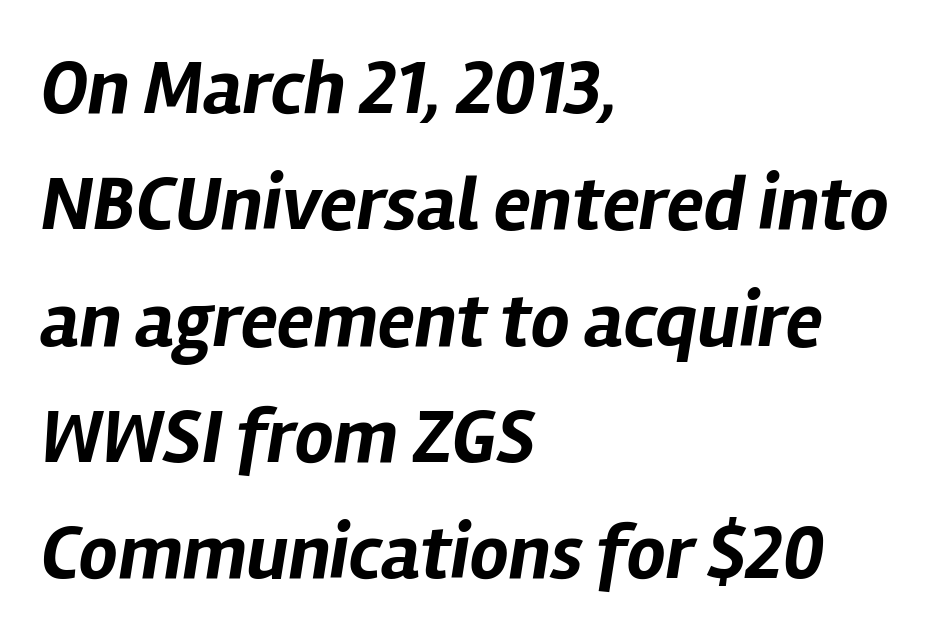
The image shows 77 px bold type, italic (leaning right); set left-aligned, normal line spacing (1.51x), normal letter spacing, not underlined; low stroke contrast and a medium x-height.
